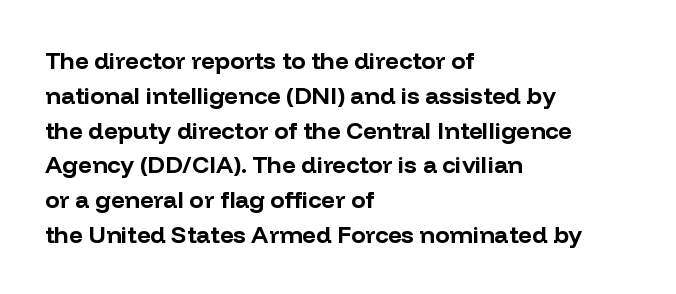
Q: Is the text bold? A: Yes.
Q: Is the text italic (slanted)? A: No, it is upright.
Q: Is the text underlined? A: No.
Q: How is the paragraph aligned? A: Left-aligned.
Q: Is the spacing between letters normal or unusually wide? A: Normal.
Q: Is the spacing between lines tight, normal or loose? A: Normal.
